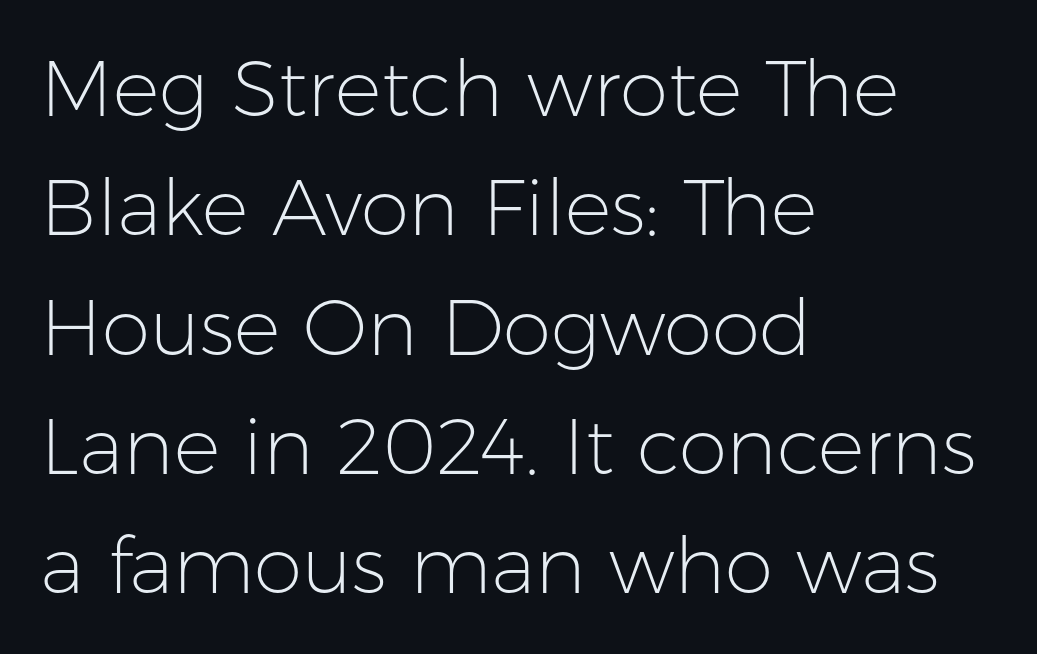
Q: Is the text bold? A: No.
Q: Is the text italic (slanted)? A: No, it is upright.
Q: Is the typeface a serif or a sans-serif typeface? A: Sans-serif.
Q: Is the text underlined? A: No.
Q: How is the paragraph aligned? A: Left-aligned.
Q: Is the spacing between letters normal or unusually wide? A: Normal.
Q: Is the spacing between lines tight, normal or loose? A: Normal.
Q: Width (condensed, normal, or wide)? A: Normal.
Q: Stroke contrast? A: Low.
Q: x-height? A: Medium.
Q: Monospaced? A: No.
